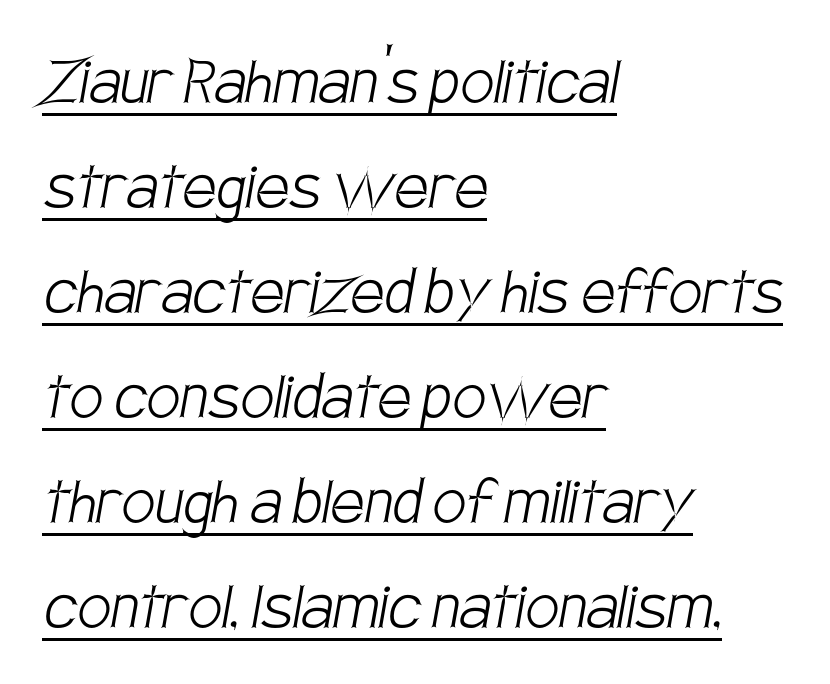
Unlike a traditional serif, this face leaves its strokes unadorned. The passage shown is typed in a proportional face where columns would drift. Normally led — the rows are evenly, conventionally spaced. Which margin do the lines hug? The left one — the right edge is uneven. Emphasis is given by a line drawn under the lettering.
